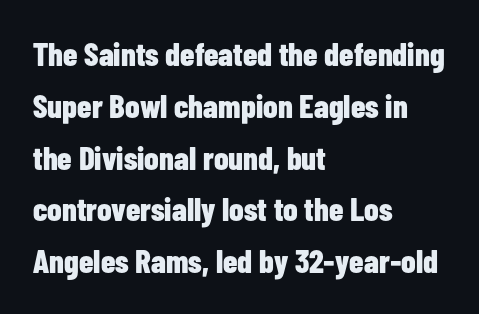
Strong, thick strokes mark this as bold type. Looks like regular typesetting: each glyph gets only the width it needs. This sample uses plain, unmodified letter spacing. The glyphs are unaccompanied by any horizontal stroke below them. Serif or sans? Sans — the stroke terminals are bare. This sample uses an upright cut, with every glyph sitting square on the baseline.
